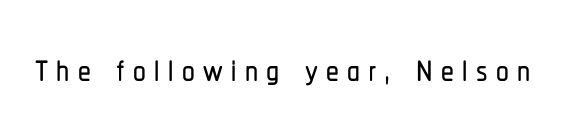
Q: Is the text italic (slanted)? A: No, it is upright.
Q: Is the typeface a serif or a sans-serif typeface? A: Sans-serif.
Q: Is the text underlined? A: No.
Q: Width (condensed, normal, or wide)? A: Condensed.
Q: Stroke contrast? A: Low.
Q: x-height? A: Medium.
Q: Monospaced? A: No.
